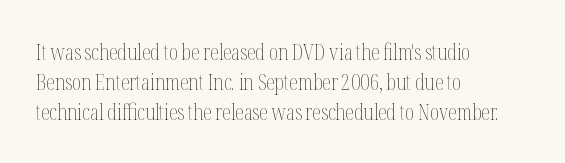
{"italic": "no", "bold": "no", "underline": "no", "align": "left", "line_spacing": "normal", "line_spacing_ratio": 1.36, "letter_spacing": "normal", "letter_spacing_em": 0.0, "glyph_px": 22}
